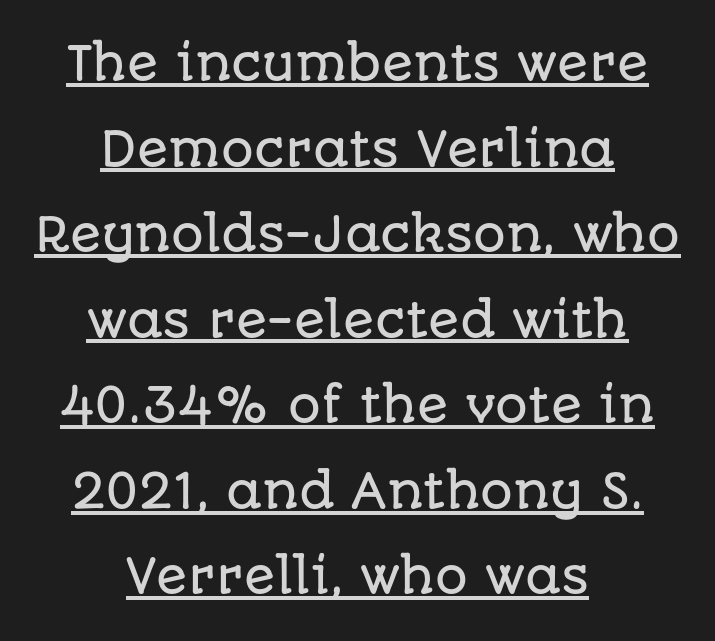
{"serif": "no", "italic": "no", "width": "normal", "stroke_contrast": "low", "x_height": "large", "monospaced": "no", "underline": "yes", "align": "center", "line_spacing_ratio": 1.86, "letter_spacing": "normal", "letter_spacing_em": 0.0, "glyph_px": 46}
